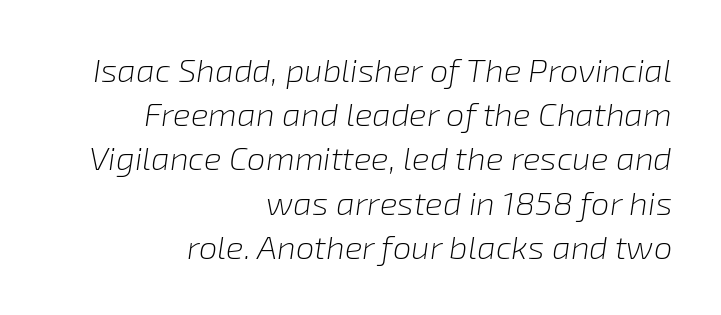
Q: Is the text bold? A: No.
Q: Is the text italic (slanted)? A: Yes, it leans right by about 8 degrees.
Q: Is the text underlined? A: No.
Q: How is the paragraph aligned? A: Right-aligned.
Q: Is the spacing between letters normal or unusually wide? A: Normal.
Q: Is the spacing between lines tight, normal or loose? A: Normal.
Q: Width (condensed, normal, or wide)? A: Normal.
Q: Stroke contrast? A: Low.
Q: x-height? A: Medium.
Q: Monospaced? A: No.
